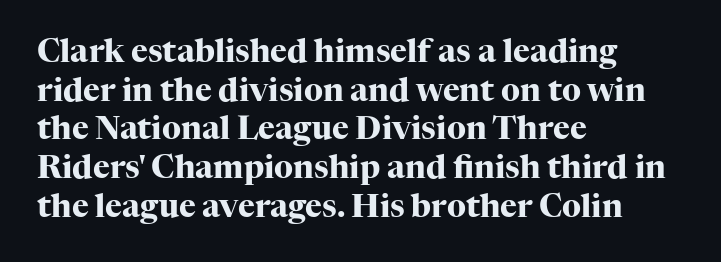
The text was rendered using a seriffed face with decorative stroke endings. The letters are bold, with thick, heavy strokes. The gap between lines stays unmarked. Look at the tracking — it's just the regular setting, nothing added. Vertical strokes here are truly vertical. All the whitespace from short lines collects on the right.
